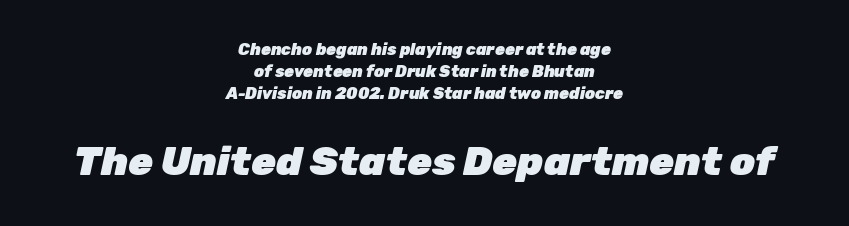
{"italic": "yes", "lean": "right", "slant_degrees": 12, "bold": "yes", "weight": "heavy", "width": "normal", "stroke_contrast": "low", "x_height": "medium", "monospaced": "no", "underline": "no", "align": "center", "line_spacing": "normal", "line_spacing_ratio": 1.36, "letter_spacing": "normal", "letter_spacing_em": 0.0, "larger_block": "second", "size_ratio": 2.5, "glyph_px": 40}
